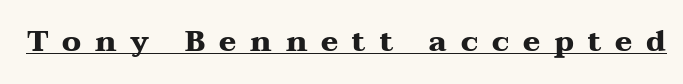
Looks like regular typesetting: each glyph gets only the width it needs. Each letter's strokes conclude with small projecting serifs. The face used here is rendered with a markedly widened letterfit. Like a heading marked for emphasis, these lines bear an underscore. The letters stand straight up with perfectly vertical stems. Look at the stroke-to-counter ratio: heavy, a bold.
